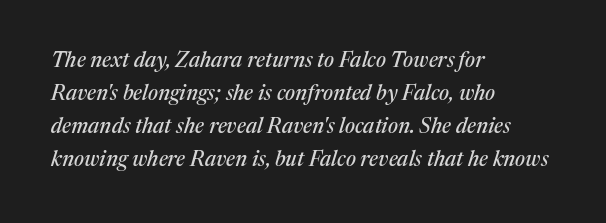
The image shows 21 px text type, italic (leaning right); set left-aligned, normal line spacing (1.57x), normal letter spacing, not underlined.
